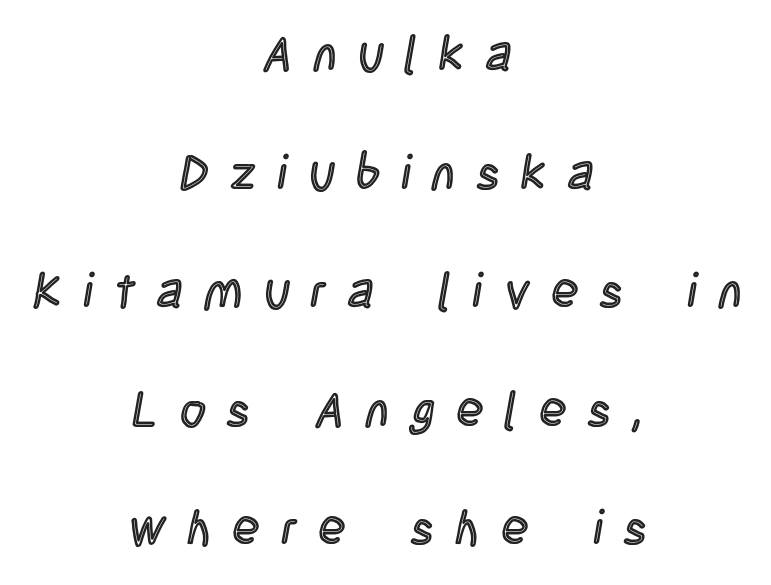
Q: Is the text italic (slanted)? A: Yes.
Q: Is the text underlined? A: No.
Q: How is the paragraph aligned? A: Centered.
Q: Is the spacing between letters normal or unusually wide? A: Unusually wide.
Q: Is the spacing between lines tight, normal or loose? A: Loose.
Q: Width (condensed, normal, or wide)? A: Condensed.
Q: x-height? A: Large.
Q: Monospaced? A: No.
